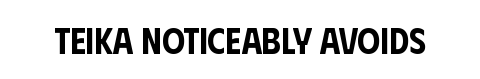
The image shows 36 px condensed sans-serif type, upright; set normal letter spacing, not underlined; low stroke contrast and a large x-height.
